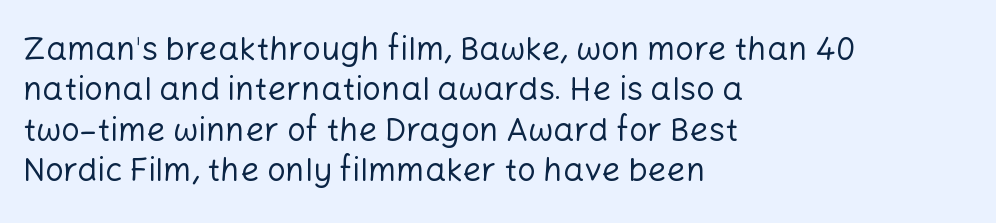
{"serif": "no", "italic": "no", "bold": "no", "weight": "regular", "width": "normal", "stroke_contrast": "low", "x_height": "medium", "monospaced": "no", "underline": "no", "align": "left", "line_spacing_ratio": 1.22, "letter_spacing": "normal", "letter_spacing_em": 0.0, "glyph_px": 33}
